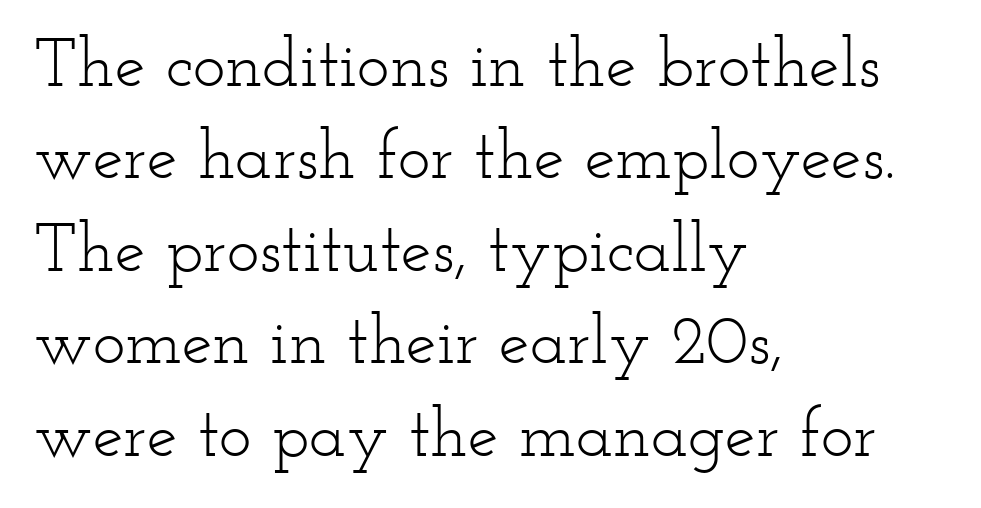
{"serif": "yes", "italic": "no", "bold": "no", "weight": "light", "width": "wide", "stroke_contrast": "low", "x_height": "small", "monospaced": "no", "underline": "no", "align": "left", "line_spacing": "normal", "line_spacing_ratio": 1.34, "letter_spacing": "normal", "letter_spacing_em": 0.0, "glyph_px": 69}
